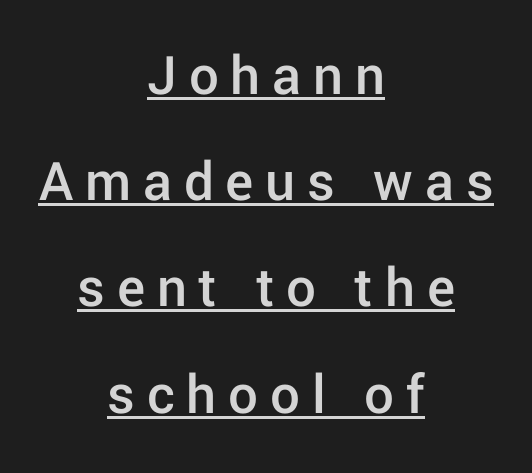
The image shows 59 px semibold sans-serif type, upright; set centered, line spacing 1.8x, unusually wide letter spacing (+0.2 em), underlined; low stroke contrast and a medium x-height.
